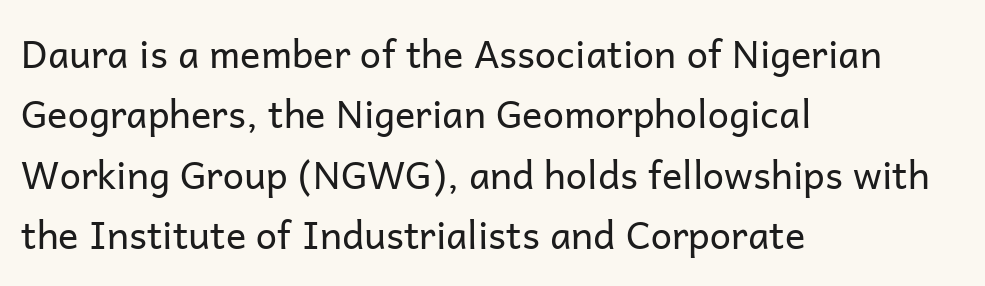
{"serif": "no", "italic": "no", "bold": "no", "weight": "regular", "width": "normal", "stroke_contrast": "low", "x_height": "medium", "monospaced": "no", "underline": "no", "align": "left", "line_spacing": "normal", "line_spacing_ratio": 1.59, "letter_spacing": "normal", "letter_spacing_em": 0.0, "glyph_px": 38}
